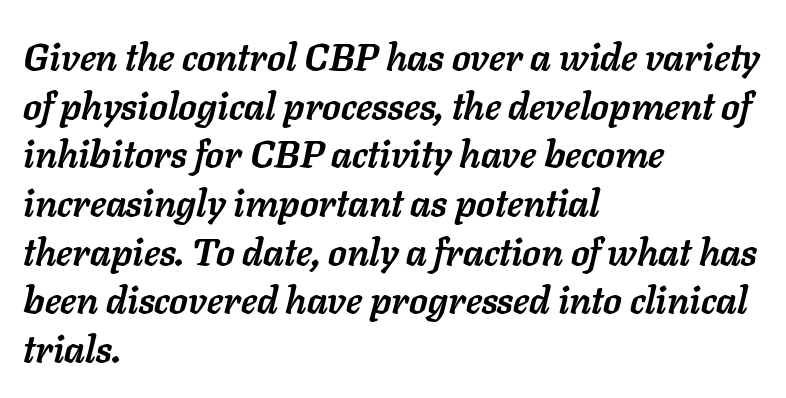
The image shows 38 px semibold type, italic (leaning right); set left-aligned, normal line spacing (1.28x), normal letter spacing, not underlined; low stroke contrast and a medium x-height.
